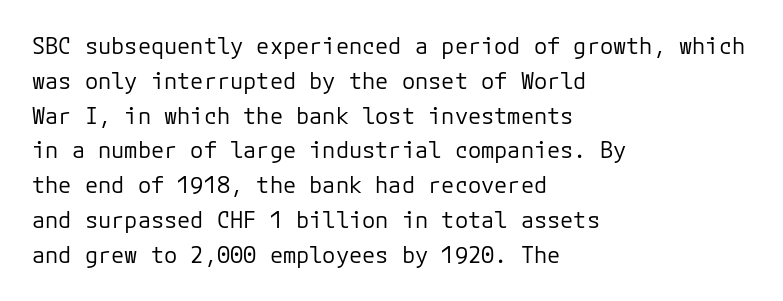
The image shows 22 px text type, upright; set left-aligned, normal line spacing (1.58x), normal letter spacing, not underlined.
